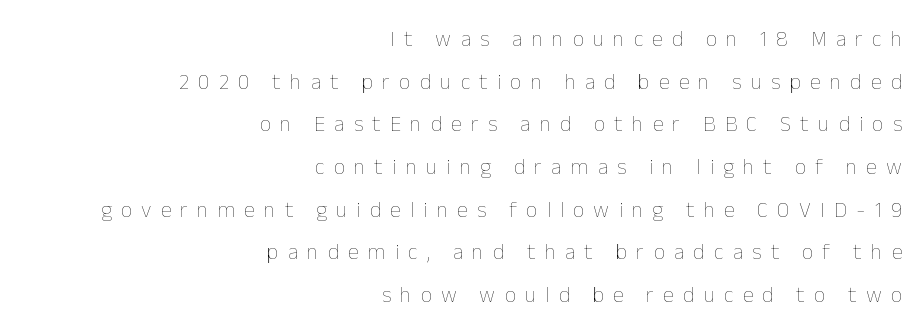
Display-style spreading of the glyphs; the letterfit is very open. The leading is generous, giving the passage an open texture. Ink coverage per letter is moderate at most. Vertical strokes here are truly vertical.
